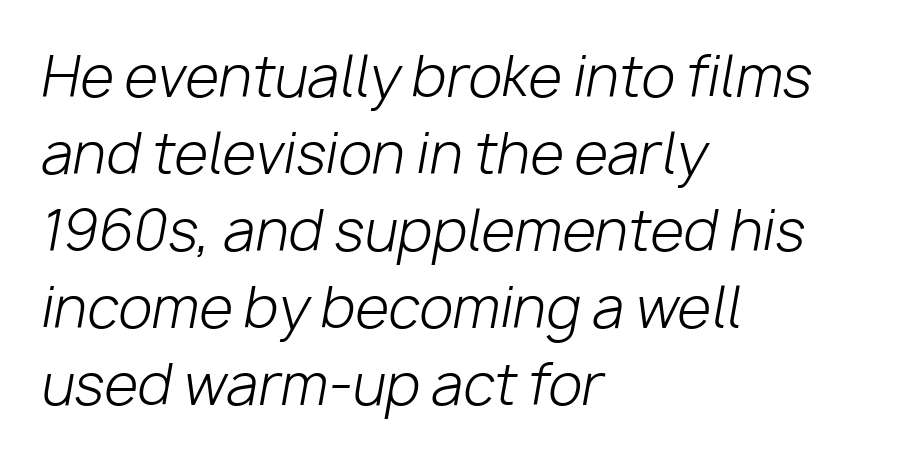
The characters are drawn with everyday or finer stroke widths. Line spacing here is normal. Do the characters align in a grid? No, the font is proportional. The font's italic variant was chosen for this text. The gaps between neighbouring characters are ordinary and unremarkable.
